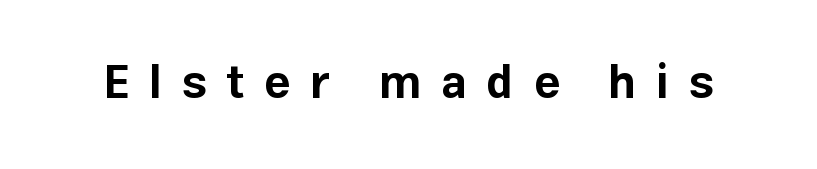
{"serif": "no", "italic": "no", "bold": "yes", "weight": "bold", "width": "normal", "stroke_contrast": "low", "x_height": "medium", "monospaced": "no", "underline": "no", "letter_spacing": "wide", "letter_spacing_em": 0.43, "glyph_px": 46}
